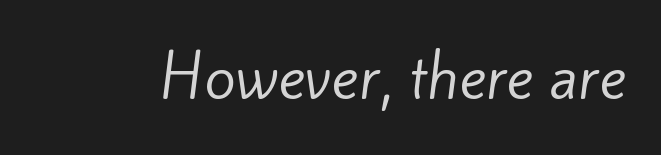
Q: Is the text bold? A: No.
Q: Is the typeface a serif or a sans-serif typeface? A: Sans-serif.
Q: Is the text underlined? A: No.
Q: Is the spacing between letters normal or unusually wide? A: Normal.
Q: Width (condensed, normal, or wide)? A: Normal.
Q: Stroke contrast? A: Low.
Q: x-height? A: Small.
Q: Monospaced? A: No.
